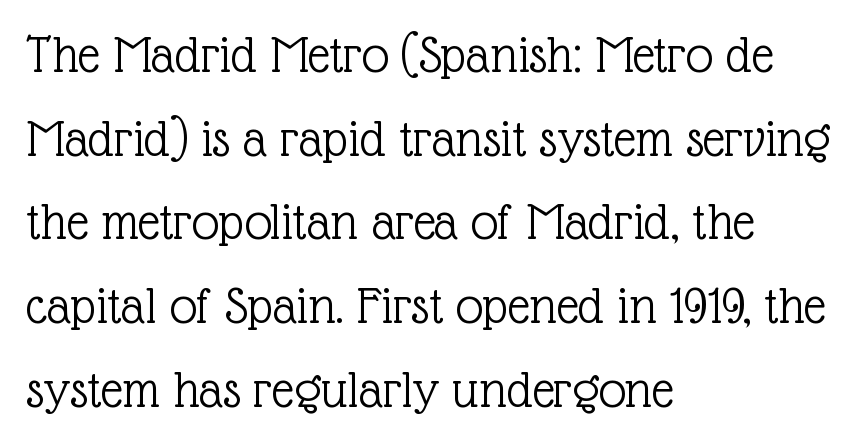
The image shows 54 px light serif type, upright; set left-aligned, normal line spacing (1.55x), normal letter spacing, not underlined; a medium x-height.
